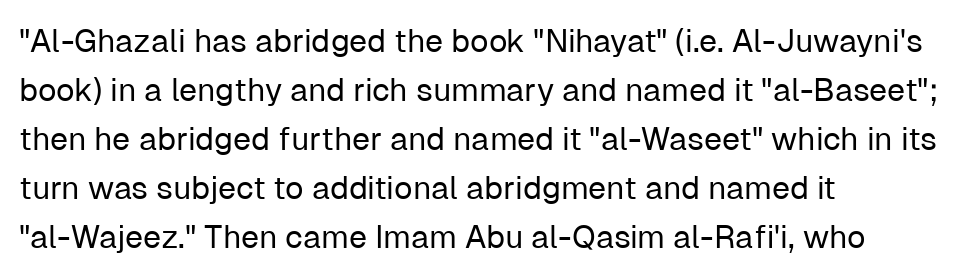
Think of a printed novel: that variable character pitch is what you see here. The specimen omits any rule beneath the text block's lines. What's the leading like? Ordinary, nothing unusual. A typesetter would call this zero additional tracking.
